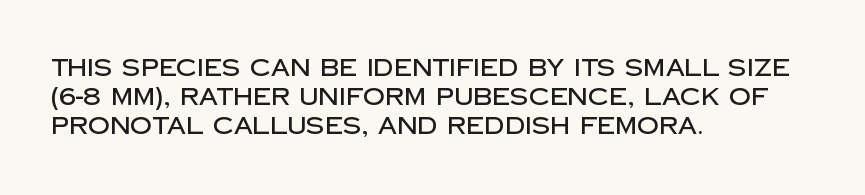
The area under the type is left untouched. Is the block centered? No — it sits flush against the left margin. Default kerning and tracking; the words read as compact shapes. Is there any slant? The stems are plumb.
